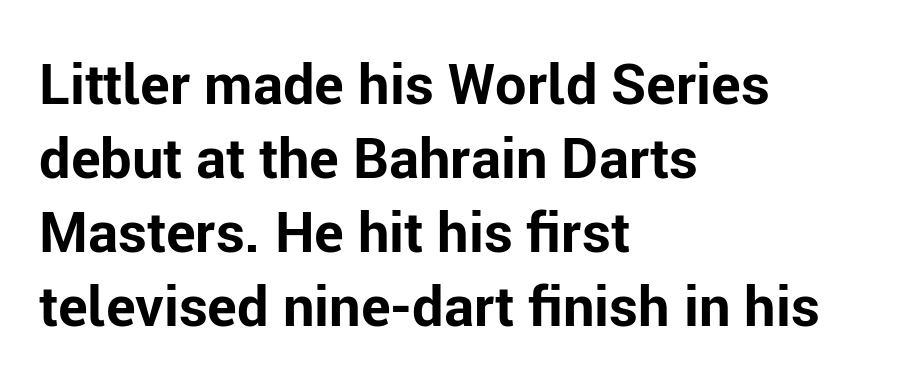
The image shows 56 px bold sans-serif type, upright; set left-aligned, normal line spacing (1.32x), normal letter spacing, not underlined; low stroke contrast and a medium x-height.
